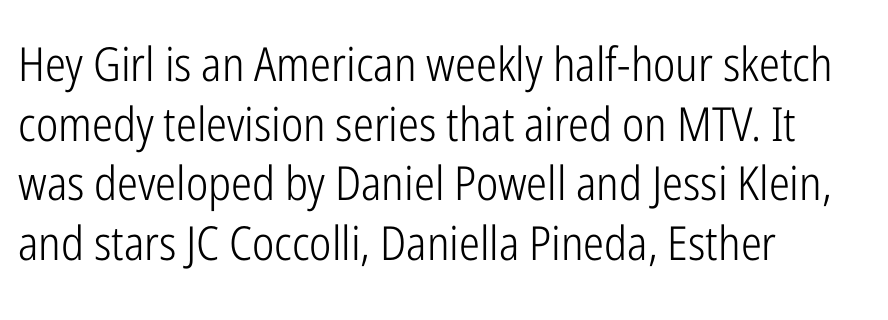
Q: Is the text bold? A: No.
Q: Is the text italic (slanted)? A: No, it is upright.
Q: Is the typeface a serif or a sans-serif typeface? A: Sans-serif.
Q: Is the text underlined? A: No.
Q: How is the paragraph aligned? A: Left-aligned.
Q: Is the spacing between letters normal or unusually wide? A: Normal.
Q: Is the spacing between lines tight, normal or loose? A: Normal.
Q: Width (condensed, normal, or wide)? A: Condensed.
Q: Stroke contrast? A: Low.
Q: x-height? A: Medium.
Q: Monospaced? A: No.
